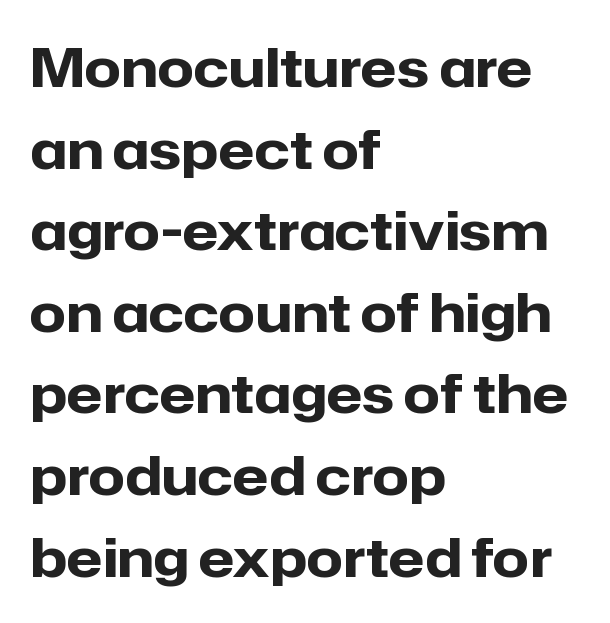
Chunky letters — that's bold for sure. All the whitespace from short lines collects on the right. A typesetter would label this face a sans. Designer's note — italics off, roman on.
